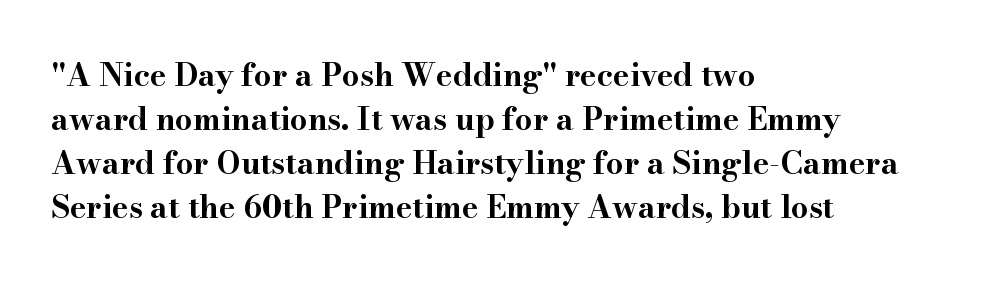
What stands out about the letter spacing? Nothing — it is the standard amount. One glance says typical: line gaps are just what's usual. Chunky letters — that's bold for sure. Just letters on the line, the space beneath them empty. This sample has the flowing, uneven cadence of proportional lettering.
